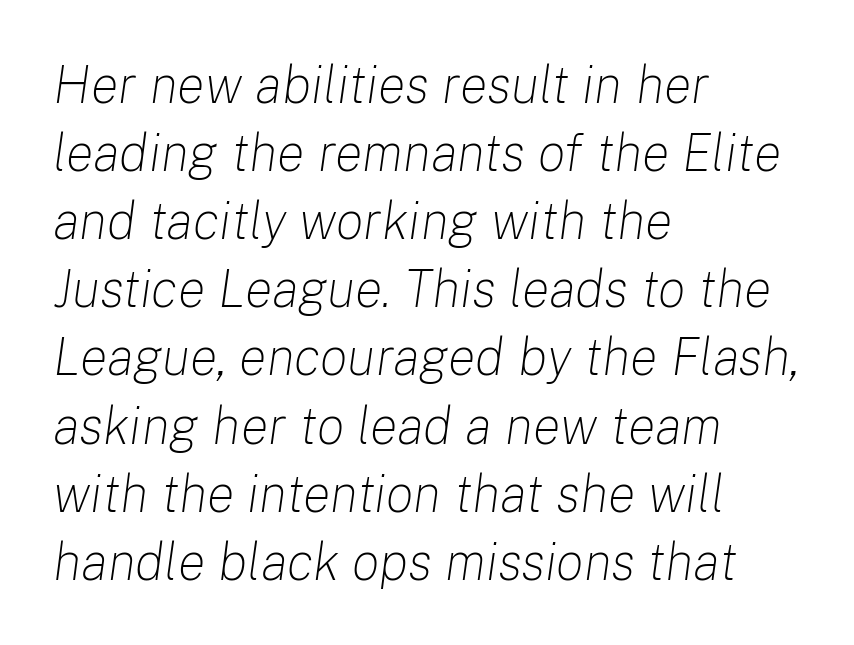
{"italic": "yes", "lean": "right", "slant_degrees": 8, "bold": "no", "weight": "light", "width": "normal", "stroke_contrast": "low", "x_height": "medium", "monospaced": "no", "underline": "no", "align": "left", "line_spacing": "normal", "line_spacing_ratio": 1.31, "letter_spacing": "normal", "letter_spacing_em": 0.0, "glyph_px": 52}
